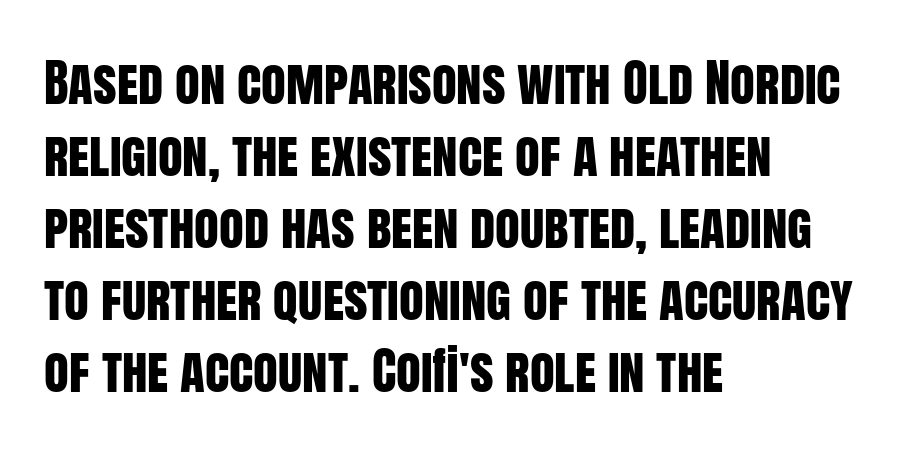
The rows are spaced the way most documents space them. The type is set solid horizontally, with unmodified tracking. Casual observation: everything's shoved over to the left. Ordinary non-slanted type is in use.
